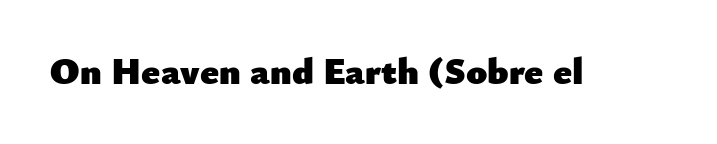
Plain, unruled lines of type. The rendering uses natural spacing where letterforms have individual widths. Words appear dense and cohesive because spacing is normal. You can tell from the bare stems that sans-serif type was used.
